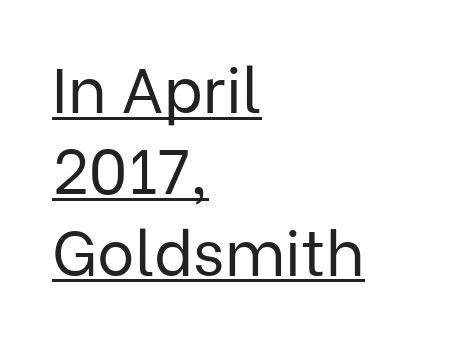
The image shows 63 px regular-weight sans-serif type, upright; set left-aligned, normal line spacing (1.29x), normal letter spacing, underlined; low stroke contrast and a medium x-height.
